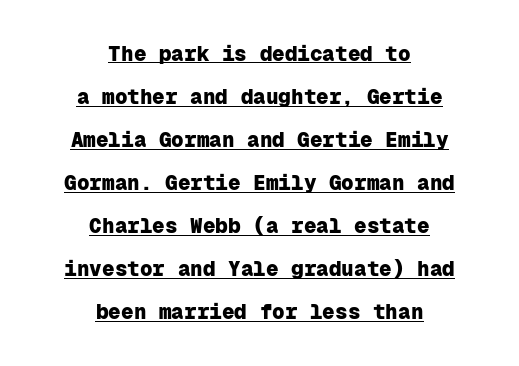
{"italic": "no", "bold": "yes", "underline": "yes", "align": "center", "line_spacing": "loose", "line_spacing_ratio": 2.05, "letter_spacing": "normal", "letter_spacing_em": 0.0, "glyph_px": 21}
